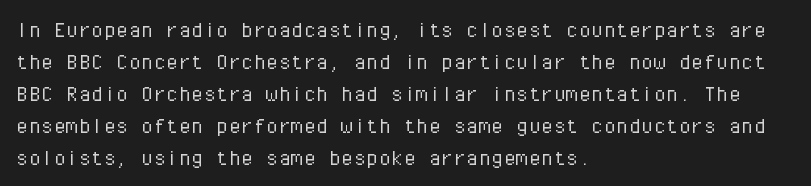
Glance below the letters and you will spot only blank space. The weight tops out at a normal text grade. Teacher's note: observe the even left margin — that is flush-left alignment. Interline gaps are of average width in this sample. In terms of posture, this sample is upright.
